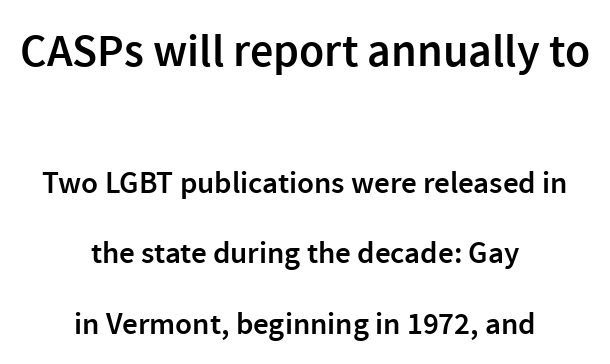
{"serif": "no", "italic": "no", "bold": "semi", "weight": "semibold", "width": "normal", "x_height": "medium", "monospaced": "no", "underline": "no", "align": "center", "line_spacing": "loose", "line_spacing_ratio": 2.28, "letter_spacing": "normal", "letter_spacing_em": 0.0, "larger_block": "first", "size_ratio": 1.48, "glyph_px": 46}
